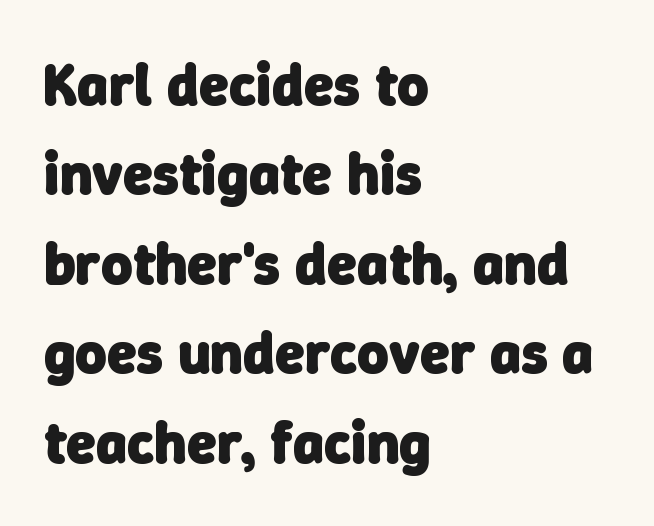
The image shows 60 px heavy sans-serif type; set left-aligned, normal line spacing (1.49x), normal letter spacing, not underlined; low stroke contrast and a medium x-height.
